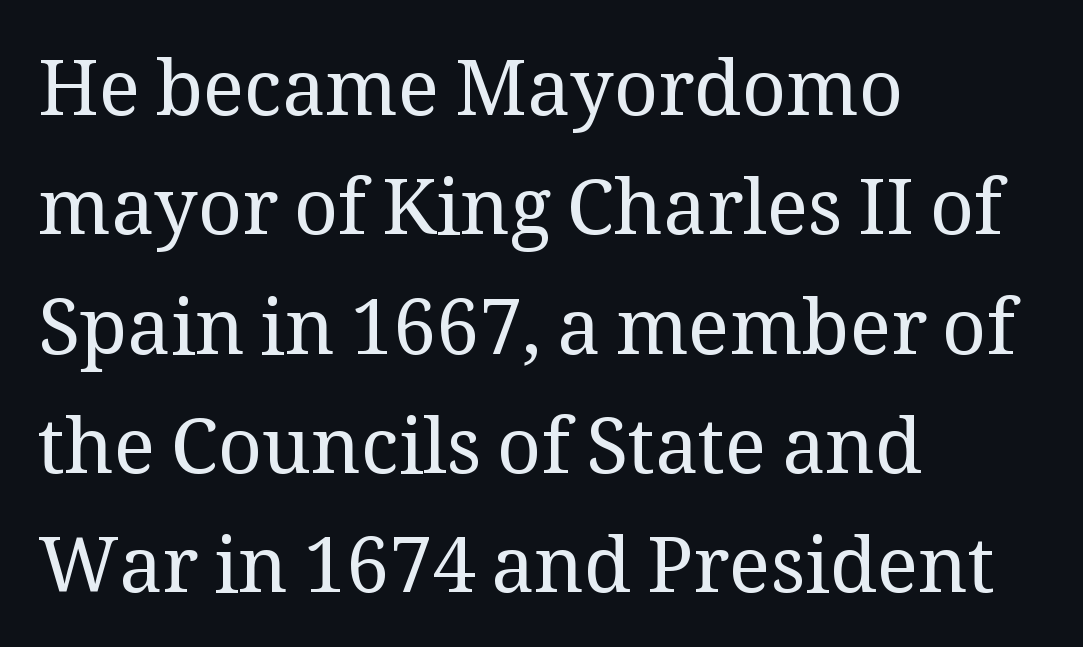
A typesetter would call this proportional, since set widths differ per character. The ragged edge is on the right, which tells us the setting is flush left. The lines sit at an ordinary, default distance from one another. The axis of the letterforms is exactly vertical. Each stroke keeps to a modest, everyday thickness or less. There is no visible air inserted between adjacent glyphs.
